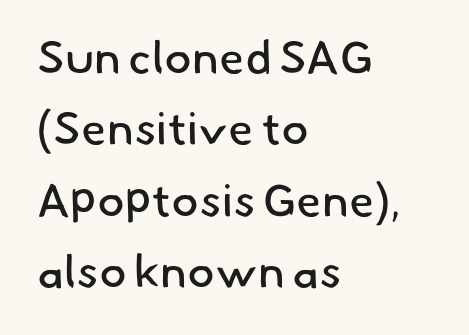
Q: Is the text bold? A: No.
Q: Is the typeface a serif or a sans-serif typeface? A: Sans-serif.
Q: Is the text underlined? A: No.
Q: How is the paragraph aligned? A: Left-aligned.
Q: Is the spacing between letters normal or unusually wide? A: Normal.
Q: Is the spacing between lines tight, normal or loose? A: Normal.
Q: Width (condensed, normal, or wide)? A: Normal.
Q: Stroke contrast? A: Low.
Q: x-height? A: Small.
Q: Monospaced? A: No.
